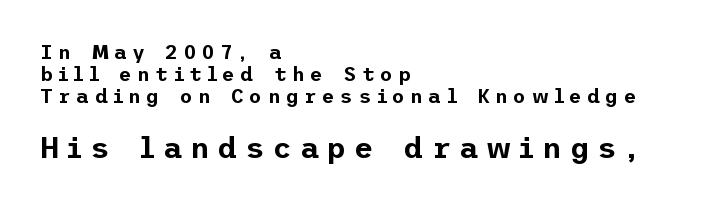
{"serif": "no", "italic": "no", "width": "normal", "stroke_contrast": "low", "x_height": "medium", "underline": "no", "align": "left", "line_spacing": "tight", "line_spacing_ratio": 1.1, "letter_spacing": "wide", "letter_spacing_em": 0.26, "larger_block": "second", "size_ratio": 1.5, "glyph_px": 30}
